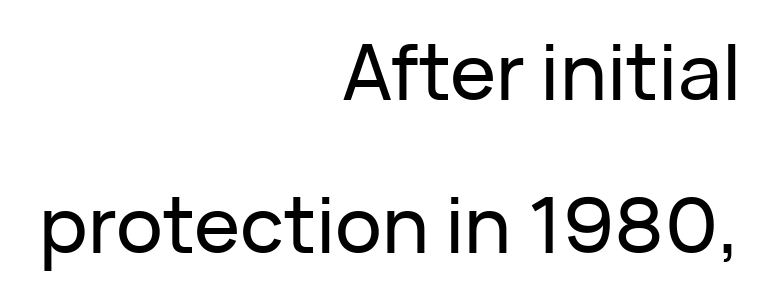
Q: Is the text italic (slanted)? A: No, it is upright.
Q: Is the typeface a serif or a sans-serif typeface? A: Sans-serif.
Q: Is the text underlined? A: No.
Q: How is the paragraph aligned? A: Right-aligned.
Q: Is the spacing between letters normal or unusually wide? A: Normal.
Q: Is the spacing between lines tight, normal or loose? A: Loose.
Q: Width (condensed, normal, or wide)? A: Normal.
Q: Stroke contrast? A: Low.
Q: x-height? A: Medium.
Q: Monospaced? A: No.
